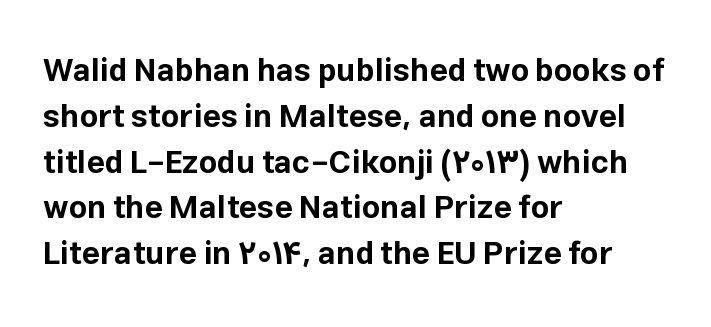
The image shows 32 px bold sans-serif type, upright; set left-aligned, normal line spacing (1.43x), normal letter spacing, not underlined; low stroke contrast and a medium x-height.
